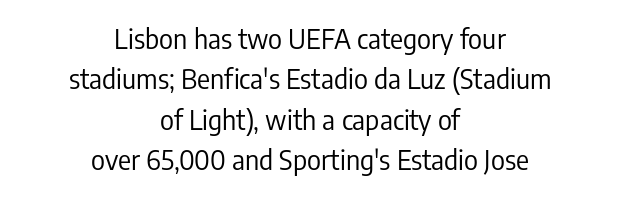
{"italic": "no", "bold": "no", "underline": "no", "align": "center", "line_spacing": "normal", "line_spacing_ratio": 1.5, "letter_spacing": "normal", "letter_spacing_em": 0.0, "glyph_px": 27}
